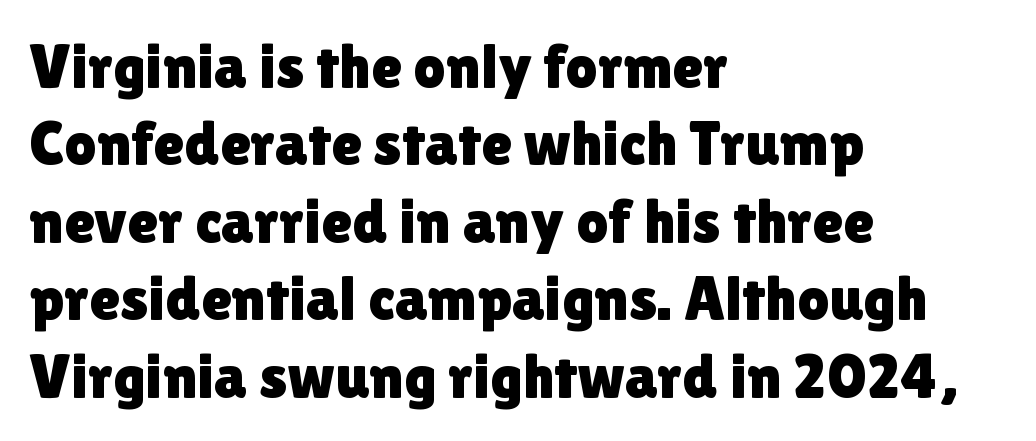
{"serif": "no", "italic": "no", "width": "normal", "stroke_contrast": "low", "x_height": "medium", "monospaced": "no", "underline": "no", "align": "left", "line_spacing_ratio": 1.23, "letter_spacing": "normal", "letter_spacing_em": 0.0, "glyph_px": 63}
